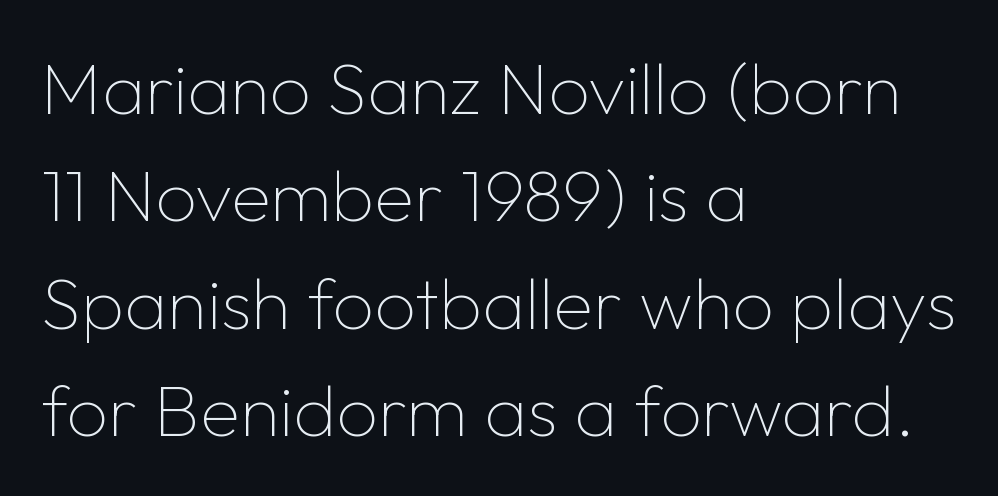
The image shows 73 px thin sans-serif type, upright; set left-aligned, normal line spacing (1.47x), normal letter spacing, not underlined; low stroke contrast and a medium x-height.
